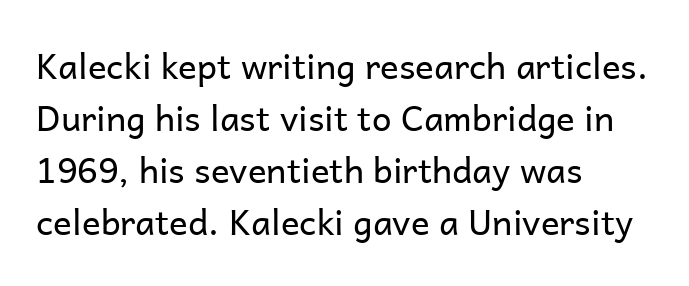
{"serif": "no", "italic": "no", "bold": "no", "weight": "regular", "width": "normal", "stroke_contrast": "low", "x_height": "medium", "monospaced": "no", "underline": "no", "align": "left", "line_spacing": "normal", "line_spacing_ratio": 1.49, "letter_spacing": "normal", "letter_spacing_em": 0.0, "glyph_px": 35}
